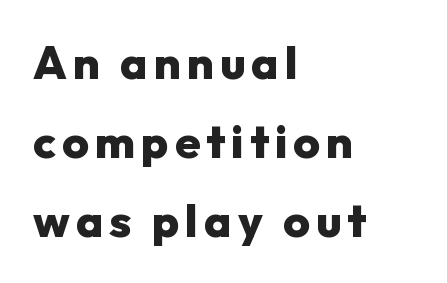
{"serif": "no", "italic": "no", "bold": "yes", "weight": "heavy", "width": "normal", "stroke_contrast": "low", "x_height": "medium", "monospaced": "no", "underline": "no", "align": "left", "line_spacing_ratio": 1.72, "glyph_px": 46}
